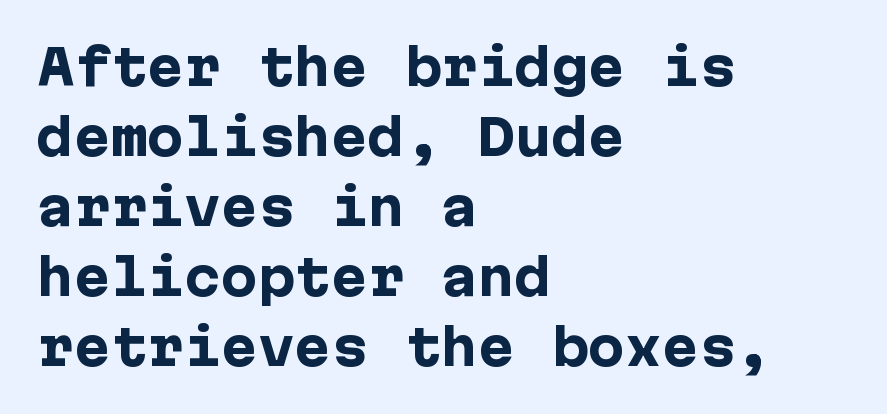
{"serif": "no", "italic": "no", "bold": "yes", "weight": "heavy", "width": "normal", "stroke_contrast": "low", "x_height": "medium", "underline": "no", "align": "left", "line_spacing": "normal", "line_spacing_ratio": 1.43, "letter_spacing": "normal", "letter_spacing_em": 0.0, "glyph_px": 49}
